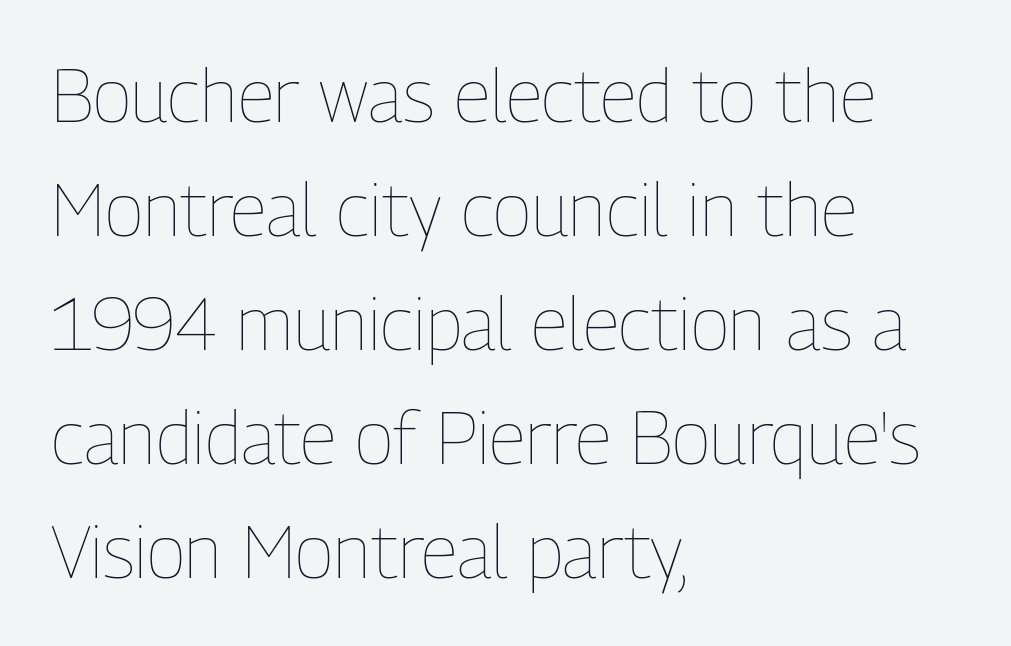
The lettering holds an erect, upright posture throughout. The designer left line spacing at the default. Leftover space on each line is placed entirely after the last word. The letterforms sit shoulder to shoulder at normal distance. Character widths vary here, with narrow letters taking less room than wide ones.
